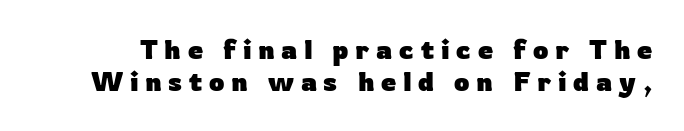
{"italic": "no", "bold": "yes", "underline": "no", "line_spacing_ratio": 1.19, "letter_spacing": "wide", "letter_spacing_em": 0.25, "glyph_px": 27}
